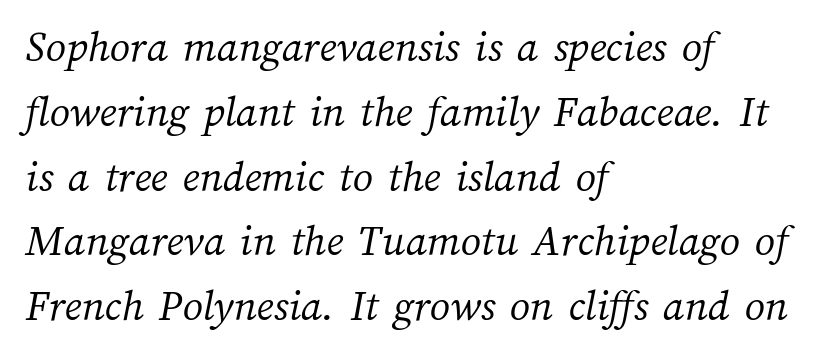
The image shows 45 px light type; set left-aligned, normal line spacing (1.44x), normal letter spacing, not underlined; medium stroke contrast and a medium x-height.
